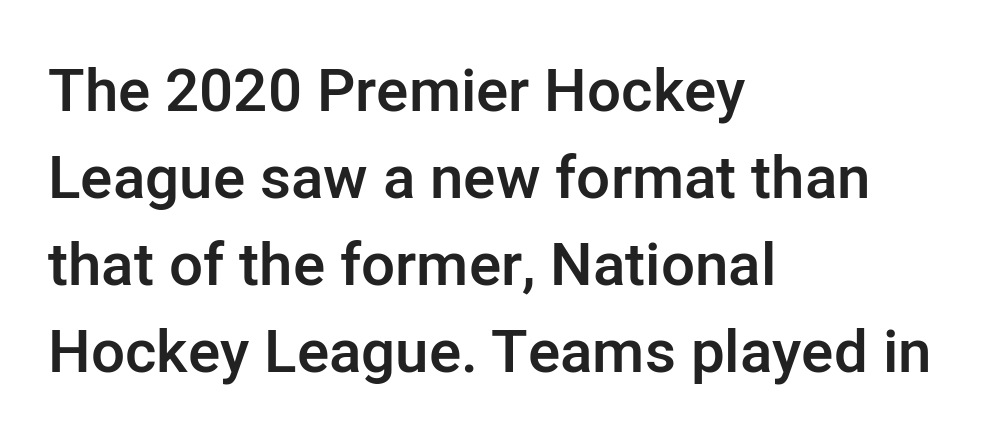
No extra tracking has been applied to these lines. Note: no serifs on the glyphs. These lines are rendered in a variable-pitch font. Every letter is mildly thick-stroked: semibold rather than bold. No word sits above an underline.
